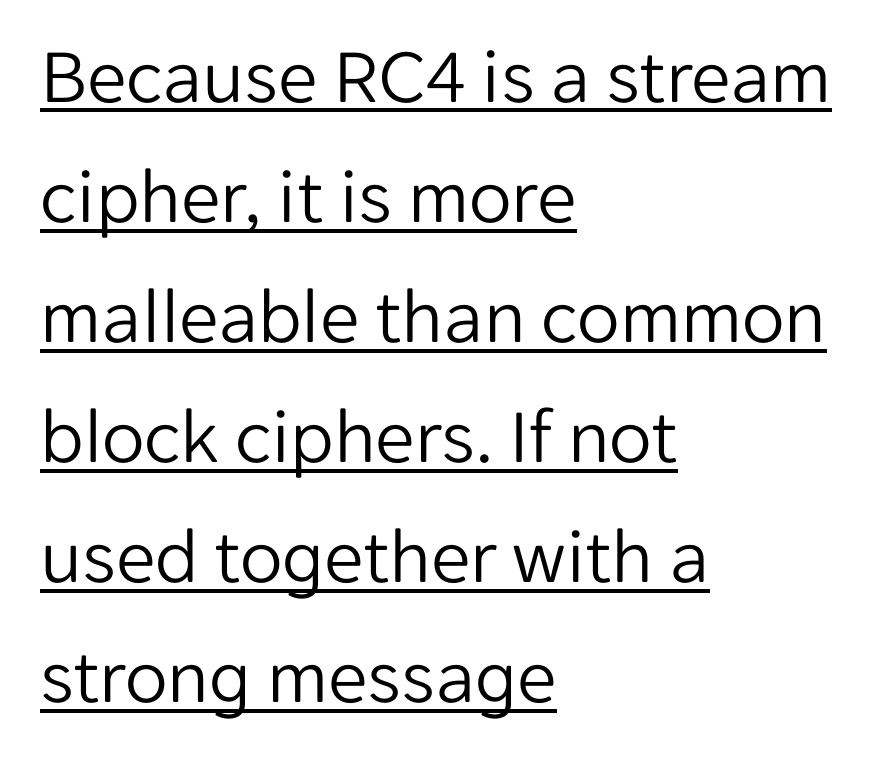
The image shows 79 px light sans-serif type, upright; set left-aligned, normal line spacing (1.52x), normal letter spacing, underlined; low stroke contrast and a medium x-height.
